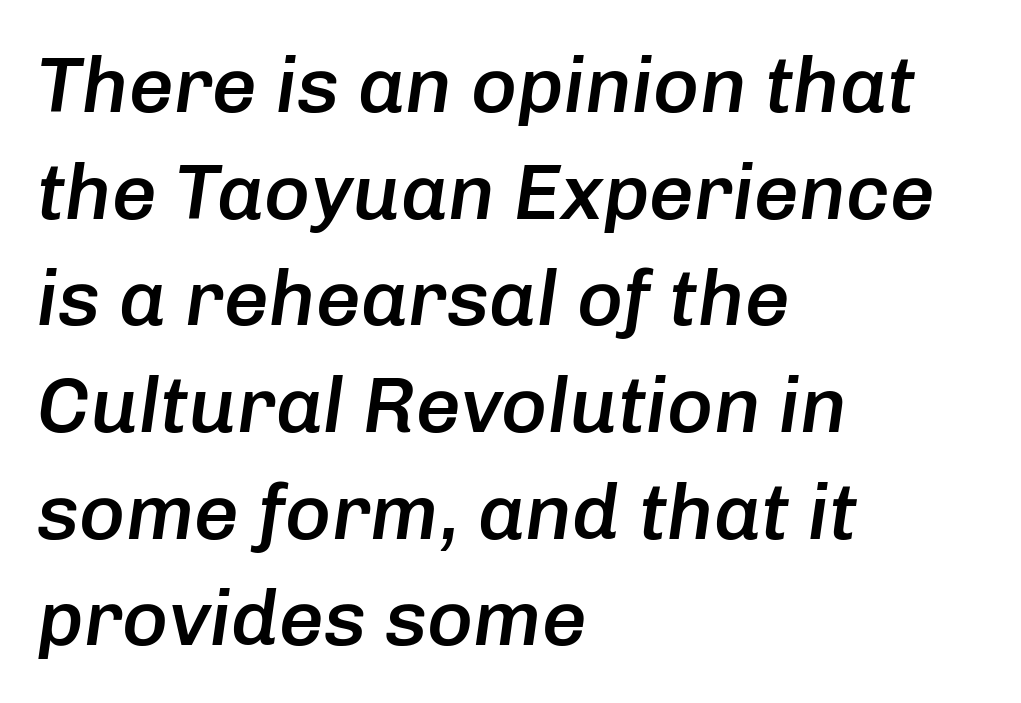
{"italic": "yes", "lean": "right", "slant_degrees": 8, "bold": "semi", "weight": "semibold", "width": "normal", "stroke_contrast": "low", "x_height": "medium", "monospaced": "no", "underline": "no", "align": "left", "line_spacing": "normal", "line_spacing_ratio": 1.35, "letter_spacing": "normal", "letter_spacing_em": 0.0, "glyph_px": 79}
